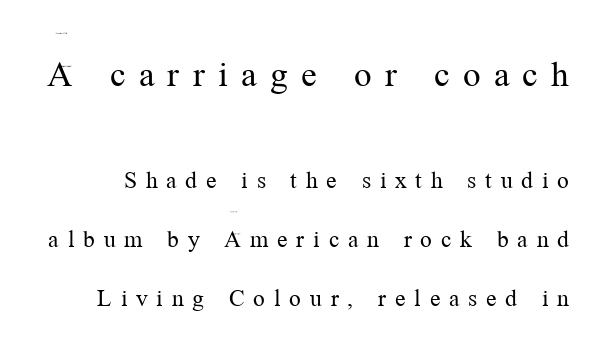
The image shows 39 px regular-weight serif type, upright; set loose line spacing (2.27x), unusually wide letter spacing (+0.34 em), not underlined; the first (top) block is 1.5x larger; medium stroke contrast and a medium x-height.
